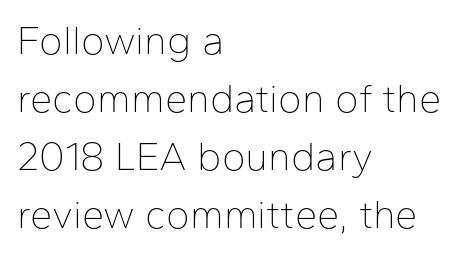
{"serif": "no", "italic": "no", "bold": "no", "weight": "thin", "width": "normal", "stroke_contrast": "low", "x_height": "medium", "monospaced": "no", "underline": "no", "align": "left", "line_spacing": "normal", "line_spacing_ratio": 1.45, "letter_spacing": "normal", "letter_spacing_em": 0.0, "glyph_px": 40}
